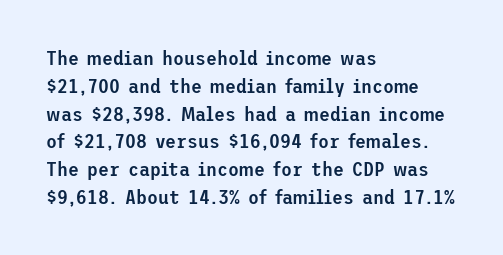
Q: Is the text bold? A: Semi-bold.
Q: Is the text italic (slanted)? A: No, it is upright.
Q: Is the text underlined? A: No.
Q: How is the paragraph aligned? A: Left-aligned.
Q: Is the spacing between letters normal or unusually wide? A: Normal.
Q: Is the spacing between lines tight, normal or loose? A: Normal.
